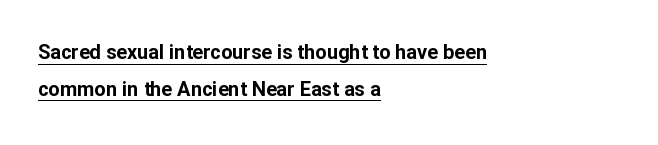
Q: Is the text bold? A: Yes.
Q: Is the text italic (slanted)? A: No, it is upright.
Q: Is the text underlined? A: Yes.
Q: How is the paragraph aligned? A: Left-aligned.
Q: Is the spacing between letters normal or unusually wide? A: Normal.
